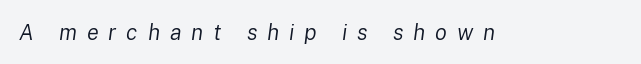
The image shows 22 px text type, italic (leaning right); set unusually wide letter spacing (+0.45 em), not underlined.
